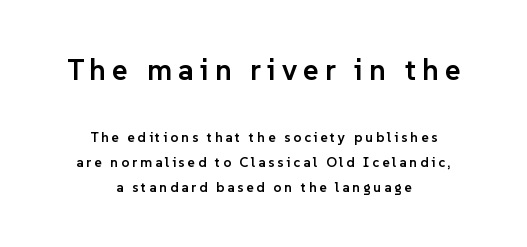
{"serif": "no", "italic": "no", "bold": "semi", "weight": "semibold", "width": "normal", "stroke_contrast": "low", "x_height": "medium", "monospaced": "no", "underline": "no", "align": "center", "line_spacing_ratio": 1.8, "letter_spacing": "wide", "letter_spacing_em": 0.2, "larger_block": "first", "size_ratio": 2.14, "glyph_px": 30}
